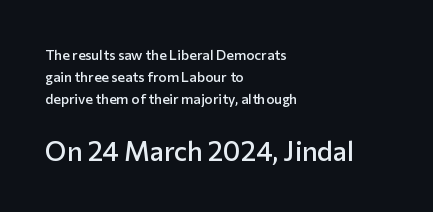
Quick note: not italic, upright. A somewhat darkened texture: the type is semibold rather than bold. Default kerning and tracking; the words read as compact shapes. The line-height multiplier appears to be the usual default.
